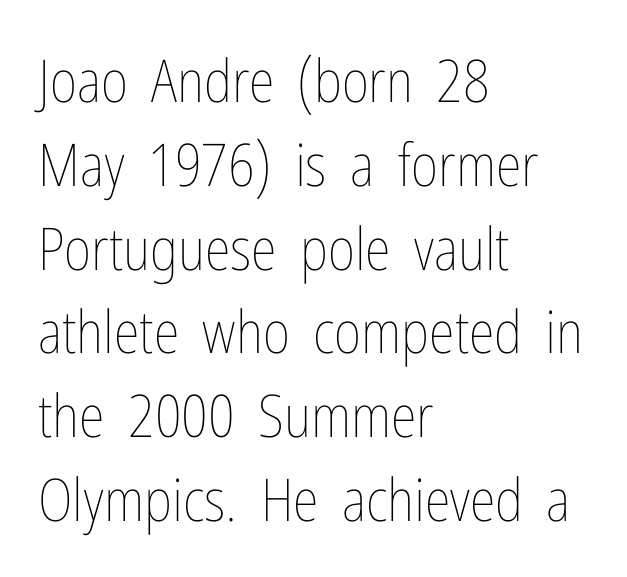
Q: Is the text bold? A: No.
Q: Is the text italic (slanted)? A: No, it is upright.
Q: Is the text underlined? A: No.
Q: How is the paragraph aligned? A: Left-aligned.
Q: Is the spacing between letters normal or unusually wide? A: Normal.
Q: Is the spacing between lines tight, normal or loose? A: Normal.
Q: Width (condensed, normal, or wide)? A: Condensed.
Q: Stroke contrast? A: Low.
Q: x-height? A: Medium.
Q: Monospaced? A: No.
